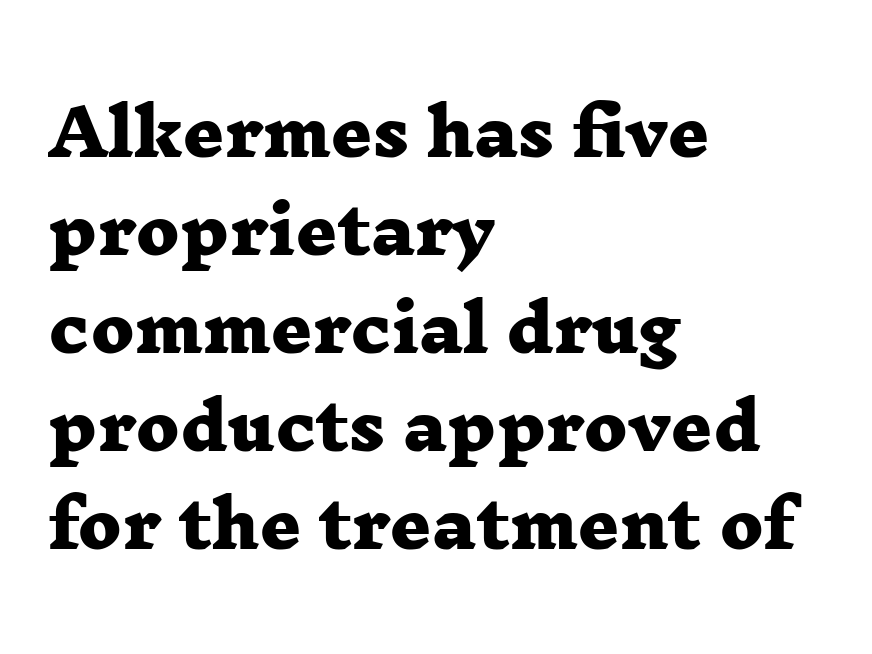
Q: Is the text bold? A: Yes.
Q: Is the typeface a serif or a sans-serif typeface? A: Serif.
Q: Is the text underlined? A: No.
Q: How is the paragraph aligned? A: Left-aligned.
Q: Is the spacing between letters normal or unusually wide? A: Normal.
Q: Is the spacing between lines tight, normal or loose? A: Normal.
Q: Width (condensed, normal, or wide)? A: Wide.
Q: Stroke contrast? A: Low.
Q: x-height? A: Medium.
Q: Monospaced? A: No.
